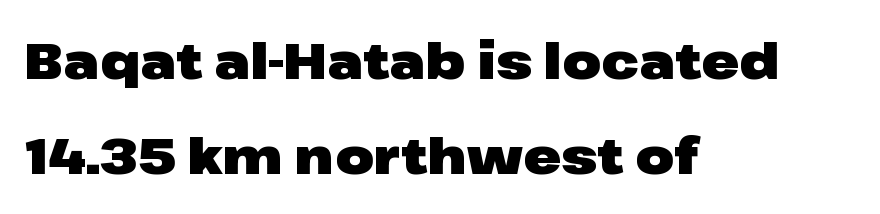
The image shows 50 px heavy, wide sans-serif type, upright; set left-aligned, loose line spacing (1.9x), normal letter spacing, not underlined; low stroke contrast and a medium x-height.
